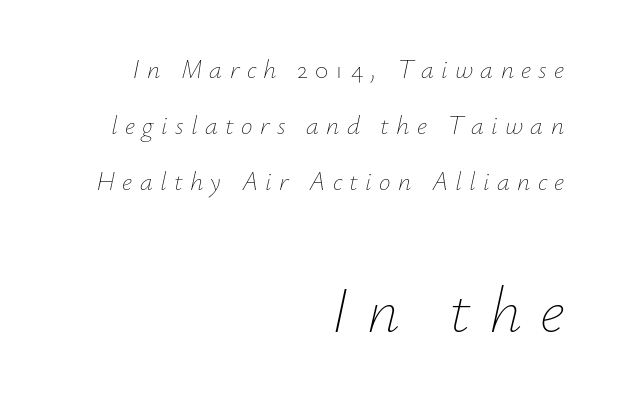
{"italic": "yes", "lean": "right", "slant_degrees": 12, "bold": "no", "weight": "thin", "width": "normal", "stroke_contrast": "low", "x_height": "small", "monospaced": "no", "underline": "no", "align": "right", "line_spacing": "loose", "line_spacing_ratio": 2.15, "letter_spacing": "wide", "letter_spacing_em": 0.28, "larger_block": "second", "size_ratio": 2.46, "glyph_px": 64}
